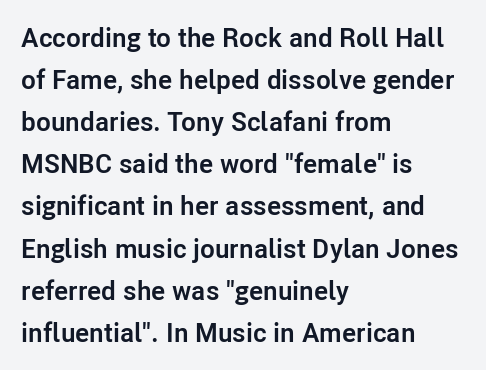
The image shows 27 px bold type, upright; set left-aligned, normal line spacing (1.56x), normal letter spacing, not underlined.
